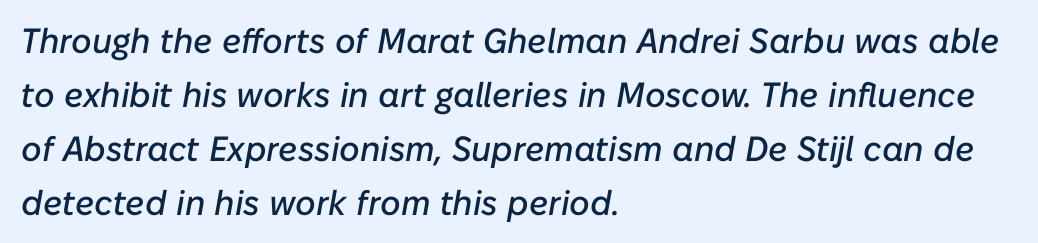
An italicized treatment has been applied to the whole sample. Letters rest on an invisible, unmarked baseline. Regular leading. Letter spacing: default. Layout note: lines flush left. Each letter keeps its own natural width here, so spacing adapts to shape.
